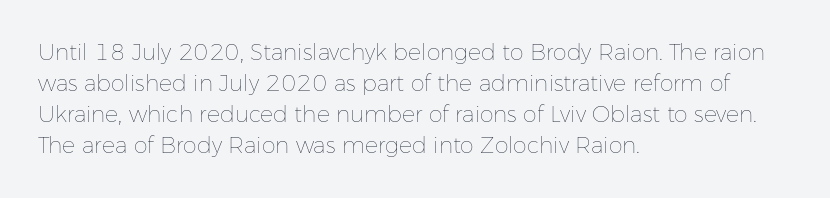
{"italic": "no", "bold": "no", "underline": "no", "align": "left", "line_spacing": "normal", "line_spacing_ratio": 1.41, "letter_spacing": "normal", "letter_spacing_em": 0.0, "glyph_px": 22}
